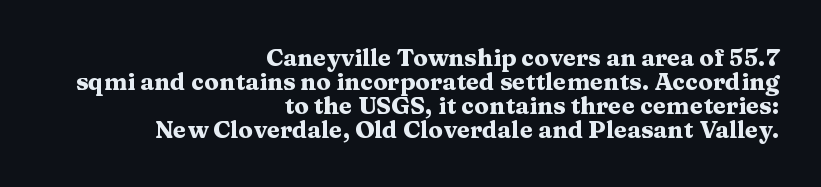
{"italic": "no", "bold": "yes", "underline": "no", "align": "right", "line_spacing": "tight", "line_spacing_ratio": 1.0, "letter_spacing": "normal", "letter_spacing_em": 0.0, "glyph_px": 24}
